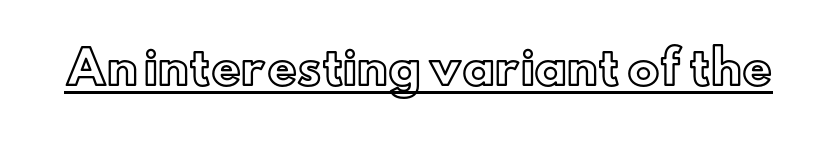
Q: Is the text italic (slanted)? A: No, it is upright.
Q: Is the text underlined? A: Yes.
Q: Is the spacing between letters normal or unusually wide? A: Normal.
Q: Width (condensed, normal, or wide)? A: Normal.
Q: x-height? A: Small.
Q: Monospaced? A: No.
